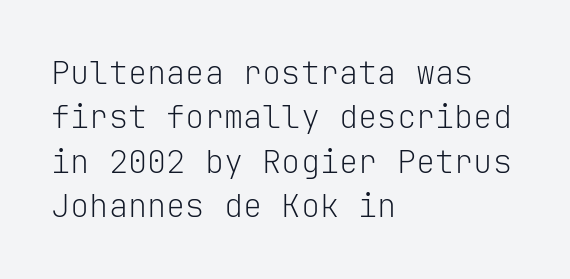
{"serif": "no", "italic": "no", "bold": "no", "weight": "light", "width": "normal", "stroke_contrast": "low", "x_height": "medium", "monospaced": "yes", "underline": "no", "align": "left", "line_spacing": "normal", "line_spacing_ratio": 1.39, "letter_spacing": "normal", "letter_spacing_em": 0.0, "glyph_px": 32}
